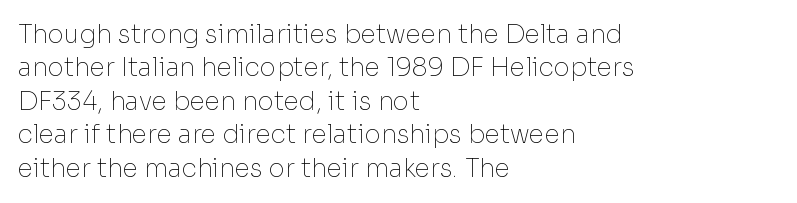
Notice how the stems are strictly vertical — no italics here. Clear beneath every line of the passage. Compared with typical paragraphs, the rows here are spaced about the same. The letters look calm and open, with moderate or lighter stems. Spacing between characters is what you'd get straight out of the box.
